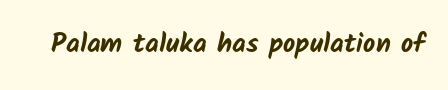
{"bold": "yes", "underline": "no", "letter_spacing": "normal", "letter_spacing_em": 0.0, "glyph_px": 27}
